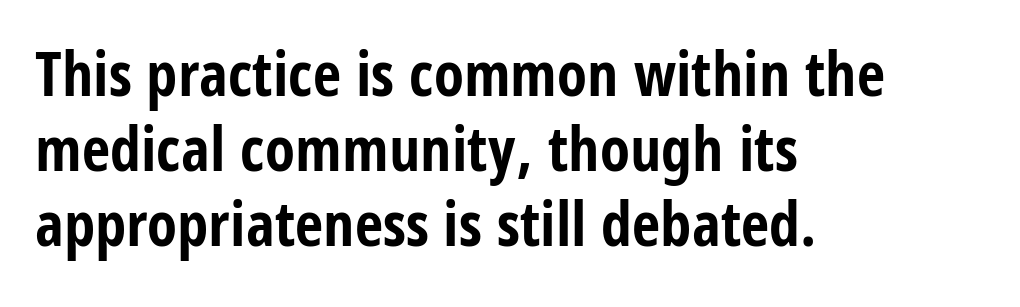
Q: Is the text bold? A: Yes.
Q: Is the text italic (slanted)? A: No, it is upright.
Q: Is the typeface a serif or a sans-serif typeface? A: Sans-serif.
Q: Is the text underlined? A: No.
Q: How is the paragraph aligned? A: Left-aligned.
Q: Is the spacing between letters normal or unusually wide? A: Normal.
Q: Width (condensed, normal, or wide)? A: Condensed.
Q: Stroke contrast? A: Low.
Q: x-height? A: Large.
Q: Monospaced? A: No.
